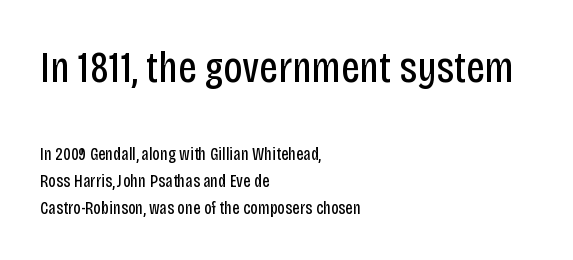
Type size steps down from the first block to the second. How would I describe the line gaps? Plain and ordinary. The letters stand straight up with perfectly vertical stems. The lines in this sample share a left origin and differ only in where they stop.
